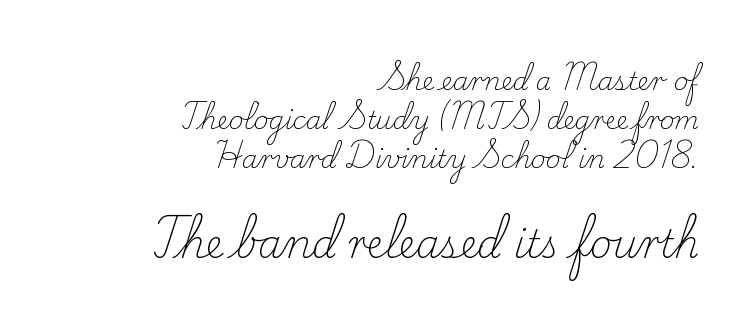
The image shows 38 px light serif type; set right-aligned, normal line spacing (1.56x), normal letter spacing, not underlined; the second (bottom) block is 1.52x larger; low stroke contrast and a small x-height.
